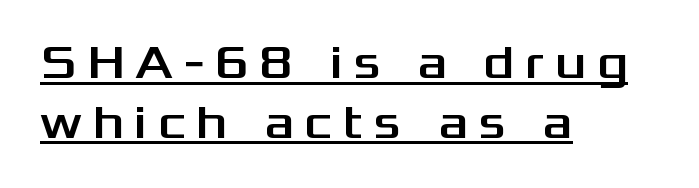
Does the leading feel generous? No, just average. The rendering uses natural spacing where letterforms have individual widths. Emphasis is given by a line drawn under the lettering. Alignment: flush left. Grotesque or geometric, the face here clearly has no serifs. Tracking value appears strongly positive — letters spread wide.
